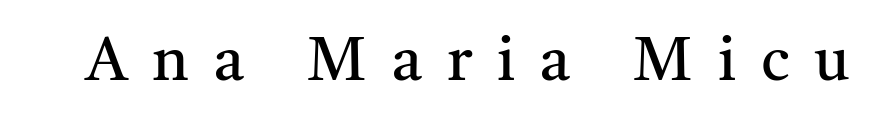
Q: Is the text bold? A: No.
Q: Is the text italic (slanted)? A: No, it is upright.
Q: Is the typeface a serif or a sans-serif typeface? A: Serif.
Q: Is the text underlined? A: No.
Q: Is the spacing between letters normal or unusually wide? A: Unusually wide.
Q: Width (condensed, normal, or wide)? A: Normal.
Q: Stroke contrast? A: Medium.
Q: x-height? A: Medium.
Q: Monospaced? A: No.
